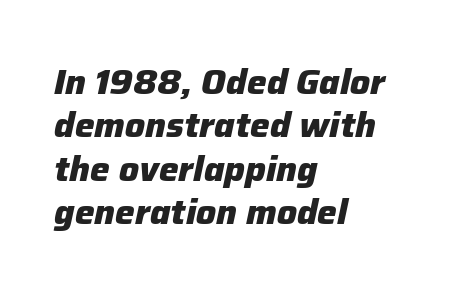
{"italic": "yes", "lean": "right", "slant_degrees": 12, "bold": "yes", "weight": "heavy", "width": "normal", "stroke_contrast": "low", "x_height": "medium", "monospaced": "no", "underline": "no", "align": "left", "line_spacing_ratio": 1.24, "letter_spacing": "normal", "letter_spacing_em": 0.0, "glyph_px": 35}
